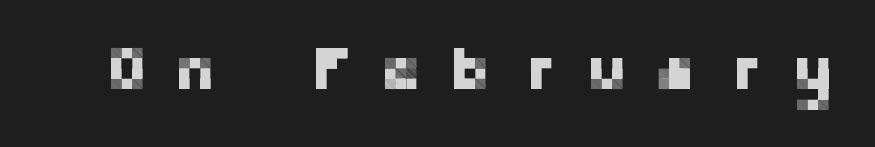
Q: Is the text italic (slanted)? A: No, it is upright.
Q: Is the typeface a serif or a sans-serif typeface? A: Sans-serif.
Q: Is the text underlined? A: No.
Q: Is the spacing between letters normal or unusually wide? A: Unusually wide.
Q: Width (condensed, normal, or wide)? A: Normal.
Q: Stroke contrast? A: Low.
Q: x-height? A: Medium.
